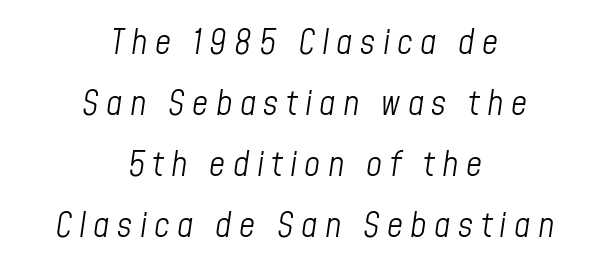
The image shows 35 px light, condensed type, italic (leaning right); set centered, line spacing 1.74x, unusually wide letter spacing (+0.21 em), not underlined; low stroke contrast and a medium x-height.
